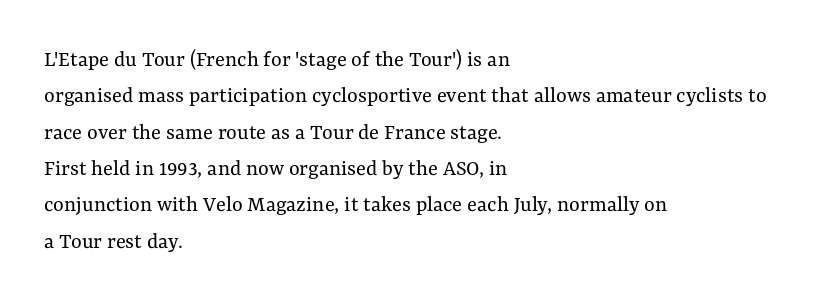
Compared with typical paragraphs, the rows here are spaced about the same. The letterforms sit at book weight or below. Ascenders rise straight up at ninety degrees. The lines are quadded left. Check the space under the baseline: it is left empty. Tracking value appears to be zero — textbook default spacing.
